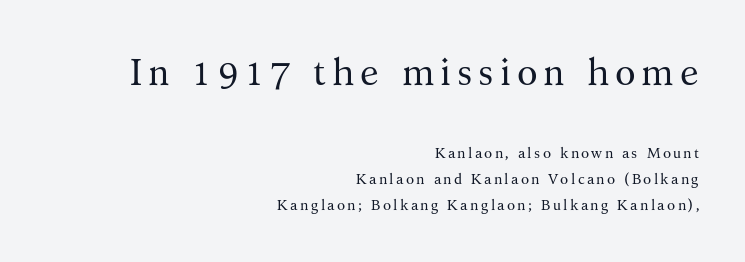
Q: Is the text bold? A: No.
Q: Is the text italic (slanted)? A: No, it is upright.
Q: Is the typeface a serif or a sans-serif typeface? A: Serif.
Q: Is the text underlined? A: No.
Q: How is the paragraph aligned? A: Right-aligned.
Q: Which block of text is set in a larger size, the first (top) or the second (bottom)? A: The first (top) one.
Q: Width (condensed, normal, or wide)? A: Normal.
Q: Stroke contrast? A: Medium.
Q: x-height? A: Medium.
Q: Monospaced? A: No.
